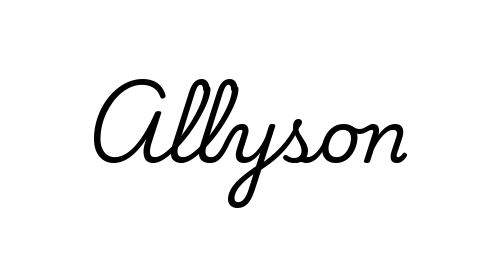
Q: Is the text italic (slanted)? A: Yes.
Q: Is the typeface a serif or a sans-serif typeface? A: Serif.
Q: Is the text underlined? A: No.
Q: Is the spacing between letters normal or unusually wide? A: Normal.
Q: Width (condensed, normal, or wide)? A: Normal.
Q: Stroke contrast? A: Low.
Q: x-height? A: Small.
Q: Monospaced? A: No.
